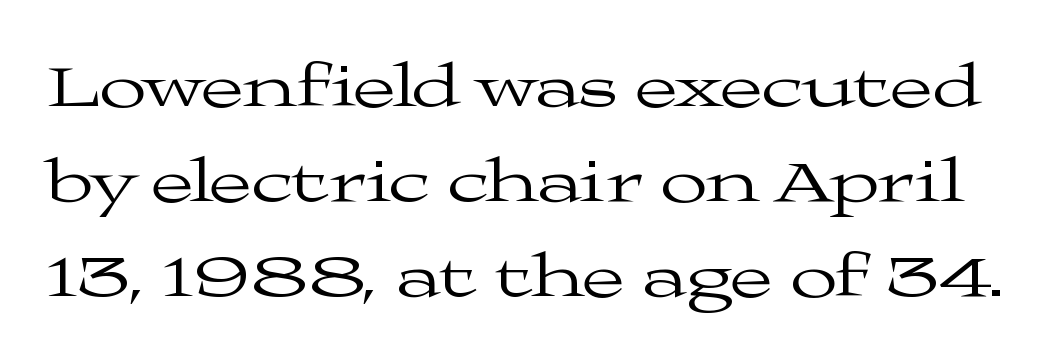
Quick note: not italic, upright. The letters advance in unequal steps, a hallmark of proportional type. The letters sit at their default tracking, neither squeezed nor spread. No word sits above an underline. Nothing heavy about these letters — not bold at all.
